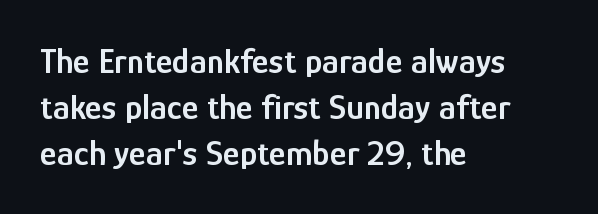
The image shows 36 px semibold, condensed sans-serif type, upright; set left-aligned, normal line spacing (1.28x), normal letter spacing, not underlined; low stroke contrast and a medium x-height.
